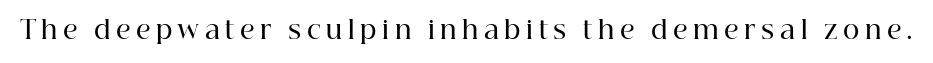
Spacing between characters has been opened up far beyond the box default. The letters are semibold — heavier than regular but short of a full bold. Check under the words: just untouched page. A roman cut, with each character standing at attention.
